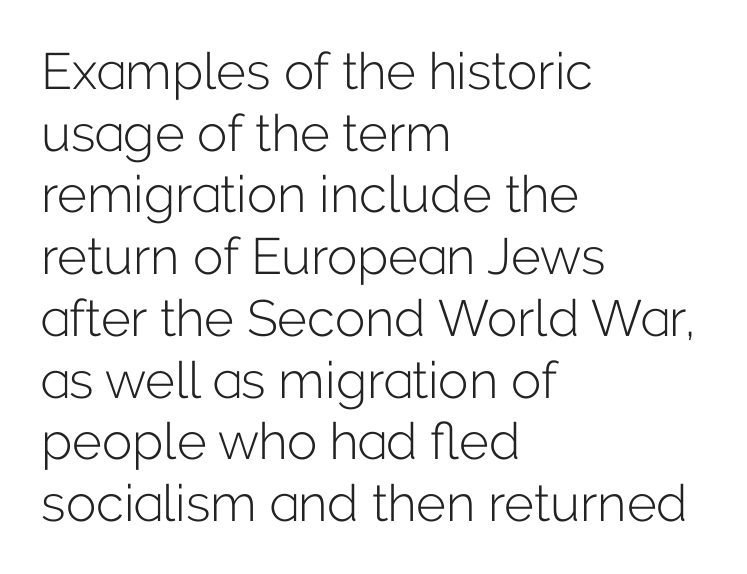
{"serif": "no", "italic": "no", "bold": "no", "weight": "light", "width": "normal", "stroke_contrast": "low", "x_height": "medium", "monospaced": "no", "underline": "no", "align": "left", "line_spacing_ratio": 1.21, "letter_spacing": "normal", "letter_spacing_em": 0.0, "glyph_px": 51}
